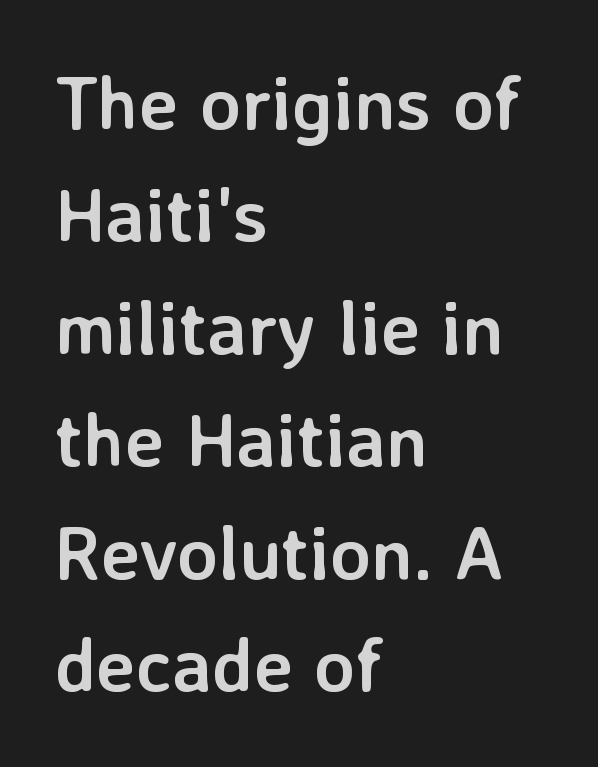
{"serif": "no", "italic": "no", "bold": "yes", "weight": "semibold", "width": "normal", "stroke_contrast": "low", "x_height": "medium", "monospaced": "no", "underline": "no", "align": "left", "line_spacing": "normal", "line_spacing_ratio": 1.5, "letter_spacing": "normal", "letter_spacing_em": 0.0, "glyph_px": 75}
